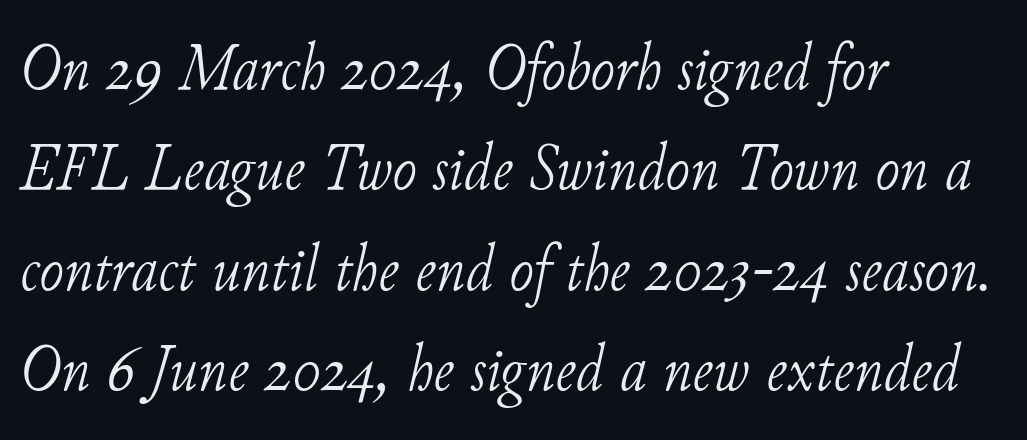
Characters are canted at an angle relative to the baseline's perpendicular. Looks like regular typesetting: each glyph gets only the width it needs. You could call the tracking neutral — neither tight nor loose. On a weight scale, this lands at 450 or below. Which margin do the lines hug? The left one — the right edge is uneven.
